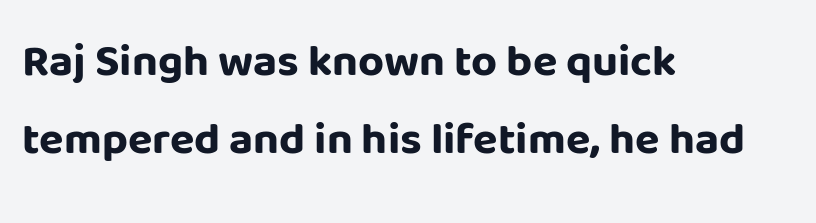
The image shows 45 px bold sans-serif type, upright; set left-aligned, line spacing 1.74x, normal letter spacing, not underlined; low stroke contrast and a large x-height.
